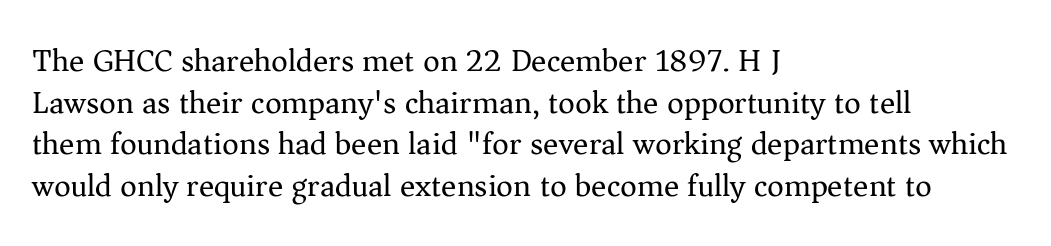
Stroke mass is kept to a normal reading level or below. Ordinary non-slanted type is in use. You could not count columns in this text — the font is proportionally spaced. Quick note: underline off. If you drew a ruler down the left edge, every line would touch it. Summary of vertical rhythm: regular, with standard interline spacing.
